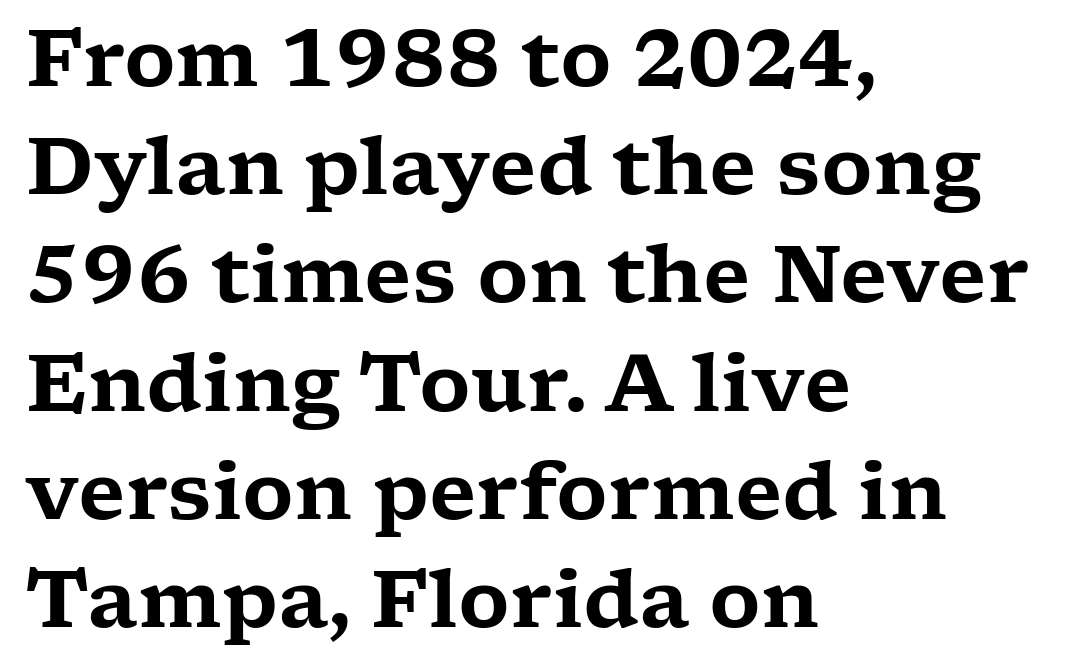
Regular leading. Here the glyphs are tracked normally, forming tight word shapes. Clear beneath every line of the passage. The lettering stays uniformly vertical, giving the passage a roman look.
